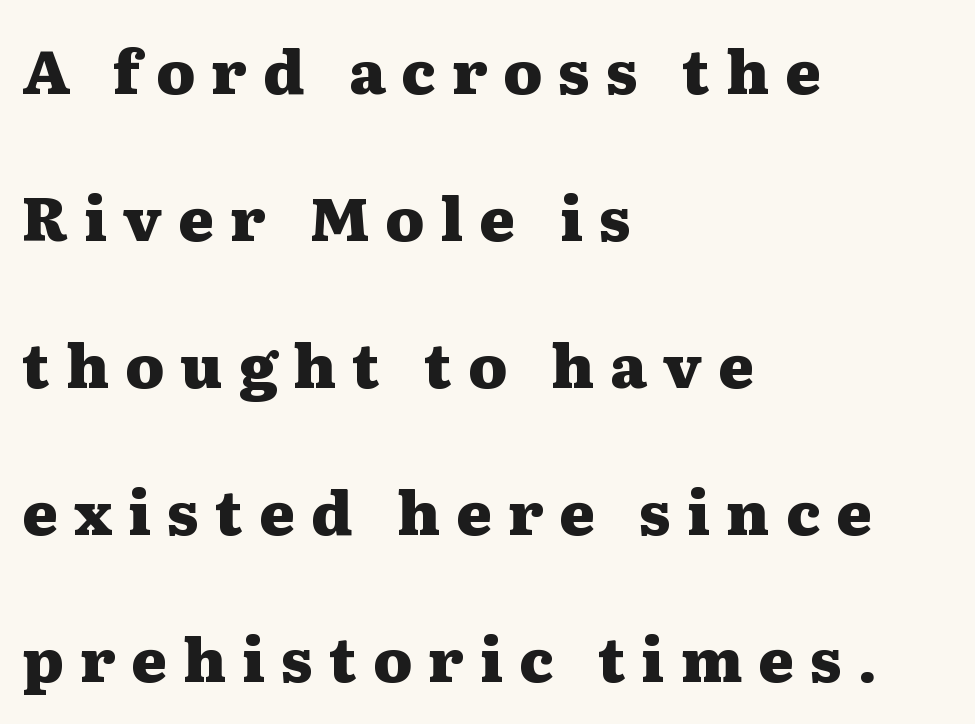
The image shows 61 px heavy, wide serif type, upright; set left-aligned, loose line spacing (2.41x), unusually wide letter spacing (+0.26 em), not underlined; medium stroke contrast and a medium x-height.
